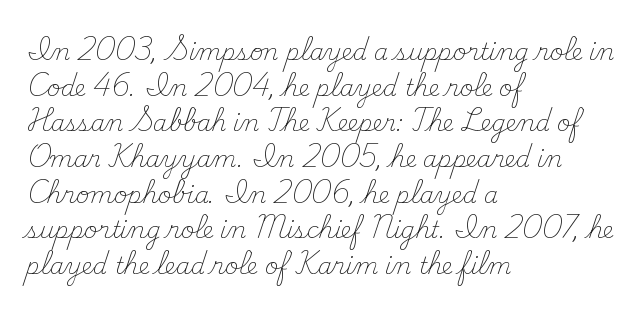
The image shows 23 px text type; set left-aligned, normal line spacing (1.55x), normal letter spacing, not underlined.
